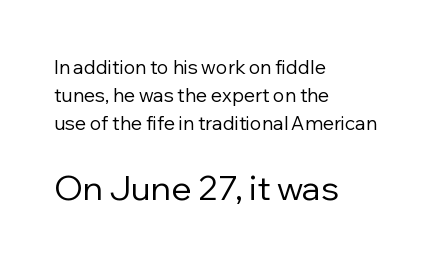
Q: Is the text bold? A: No.
Q: Is the text italic (slanted)? A: No, it is upright.
Q: Is the typeface a serif or a sans-serif typeface? A: Sans-serif.
Q: Is the text underlined? A: No.
Q: How is the paragraph aligned? A: Left-aligned.
Q: Is the spacing between letters normal or unusually wide? A: Normal.
Q: Is the spacing between lines tight, normal or loose? A: Normal.
Q: Which block of text is set in a larger size, the first (top) or the second (bottom)? A: The second (bottom) one.
Q: Width (condensed, normal, or wide)? A: Normal.
Q: Stroke contrast? A: Low.
Q: x-height? A: Medium.
Q: Monospaced? A: No.
